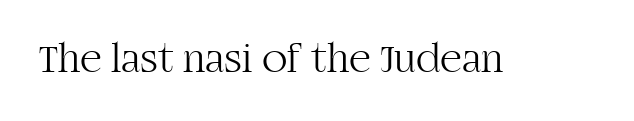
{"serif": "yes", "italic": "no", "bold": "no", "weight": "light", "width": "normal", "stroke_contrast": "high", "x_height": "large", "monospaced": "no", "underline": "no", "letter_spacing": "normal", "letter_spacing_em": 0.0, "glyph_px": 42}
